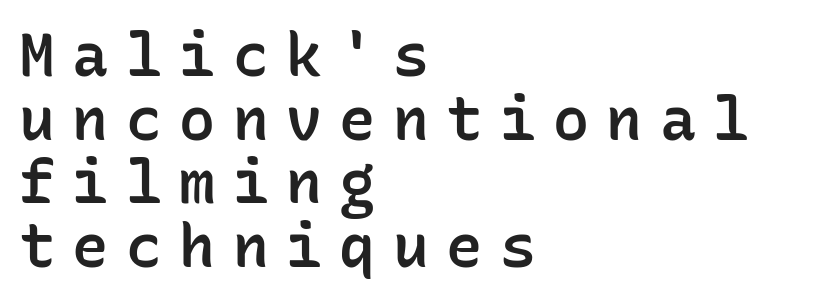
Q: Is the text bold? A: Semi-bold.
Q: Is the text italic (slanted)? A: No, it is upright.
Q: Is the typeface a serif or a sans-serif typeface? A: Sans-serif.
Q: Is the text underlined? A: No.
Q: How is the paragraph aligned? A: Left-aligned.
Q: Is the spacing between letters normal or unusually wide? A: Unusually wide.
Q: Is the spacing between lines tight, normal or loose? A: Tight.
Q: Width (condensed, normal, or wide)? A: Normal.
Q: Stroke contrast? A: Low.
Q: x-height? A: Medium.
Q: Monospaced? A: Yes.
